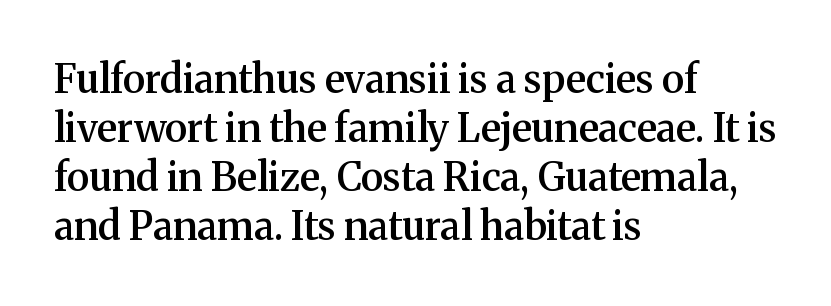
Words appear dense and cohesive because spacing is normal. The lettering stays uniformly vertical, giving the passage a roman look. Bare-footed words on every line. The typeface chosen for these lines features serifs. Summary of weight: moderately heavy, a semibold. Quick note: interline space is typical.
